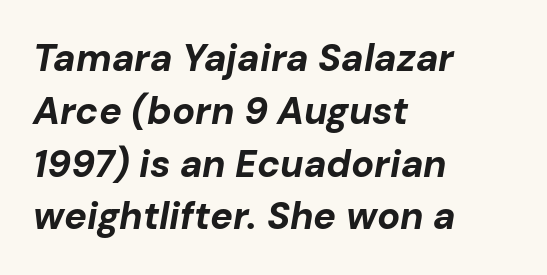
Default kerning and tracking; the words read as compact shapes. This rendering features lettering with no underline. Is the type bold? Yes — the strokes are clearly thick and heavy. This is oblique type, the kind used for emphasis or titles.
